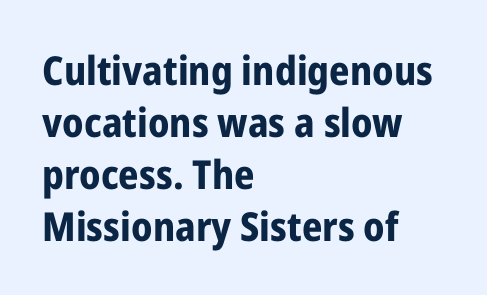
The strip under each line holds only bare page. Spacing between characters is what you'd get straight out of the box. It's the straight-up-and-down kind of type. Note the varied advance widths — an 'i' is clearly narrower than an 'm'.
